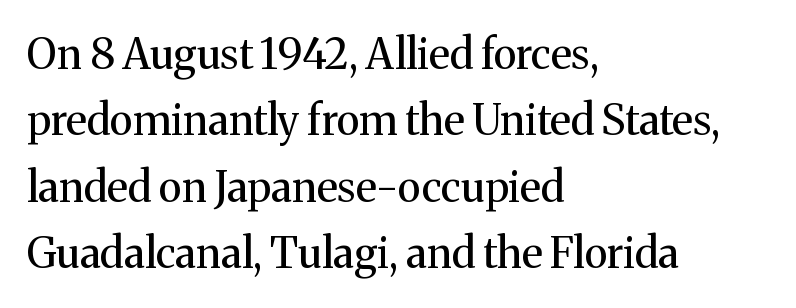
Q: Is the text bold? A: No.
Q: Is the text italic (slanted)? A: No, it is upright.
Q: Is the typeface a serif or a sans-serif typeface? A: Serif.
Q: Is the text underlined? A: No.
Q: How is the paragraph aligned? A: Left-aligned.
Q: Is the spacing between letters normal or unusually wide? A: Normal.
Q: Is the spacing between lines tight, normal or loose? A: Normal.
Q: Width (condensed, normal, or wide)? A: Normal.
Q: Stroke contrast? A: Medium.
Q: x-height? A: Medium.
Q: Monospaced? A: No.
